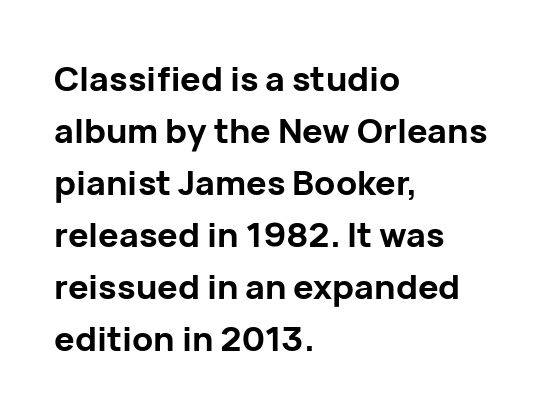
Q: Is the text bold? A: Yes.
Q: Is the text italic (slanted)? A: No, it is upright.
Q: Is the typeface a serif or a sans-serif typeface? A: Sans-serif.
Q: Is the text underlined? A: No.
Q: How is the paragraph aligned? A: Left-aligned.
Q: Is the spacing between letters normal or unusually wide? A: Normal.
Q: Is the spacing between lines tight, normal or loose? A: Normal.
Q: Width (condensed, normal, or wide)? A: Normal.
Q: Stroke contrast? A: Low.
Q: x-height? A: Medium.
Q: Monospaced? A: No.
